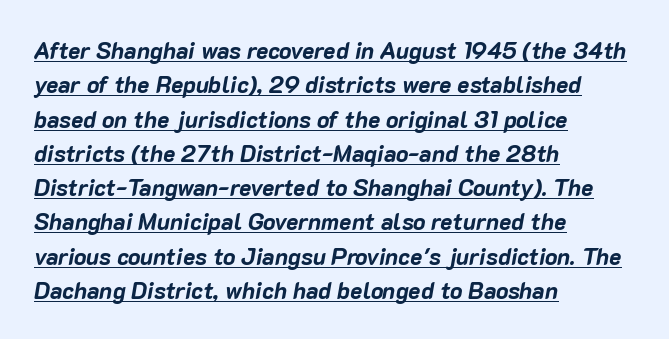
The passage shown stacks its lines at a standard gap. Does the weight exceed regular? Yes, all the way to bold. A continuous stroke trails under the words, as in a hyperlink. Emphasis-style slanted type is in use. Honestly, the letter spacing is just normal — you wouldn't notice it.
